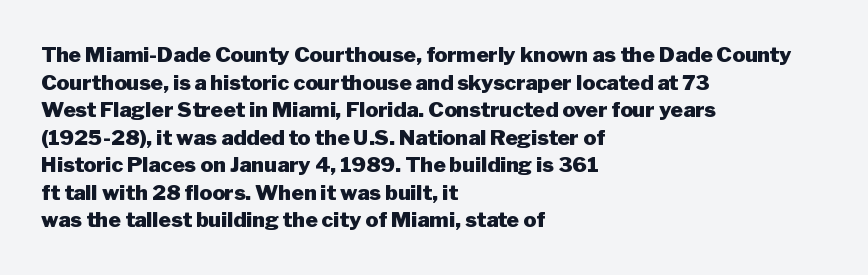
{"italic": "no", "bold": "yes", "underline": "no", "align": "left", "line_spacing": "normal", "line_spacing_ratio": 1.31, "letter_spacing": "normal", "letter_spacing_em": 0.0, "glyph_px": 21}
